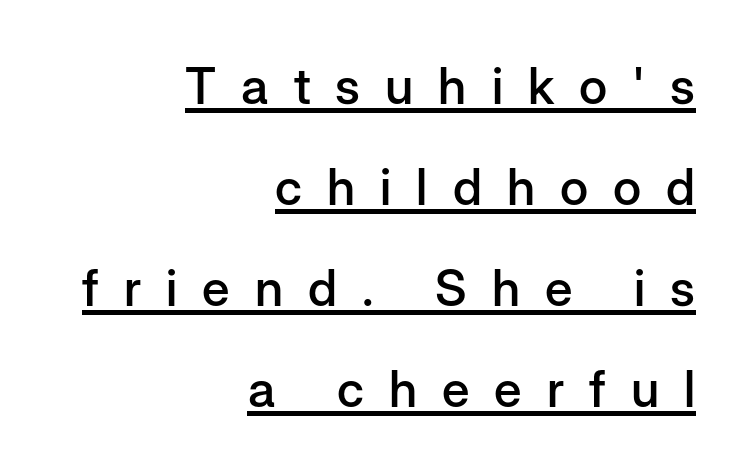
The image shows 50 px semibold sans-serif type, upright; set right-aligned, loose line spacing (2.02x), unusually wide letter spacing (+0.5 em), underlined; low stroke contrast and a medium x-height.
